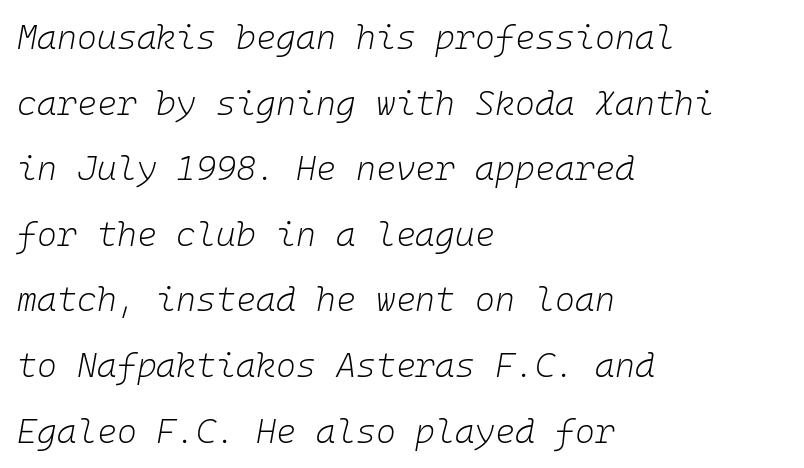
Only glyphs here, with clear space below each row. Horizontal alignment here is leftward, the default for most running prose. These lines were composed using italics. The face used here is monospaced, like something from a code editor. Widely set lines give the paragraph a tall, airy silhouette.
